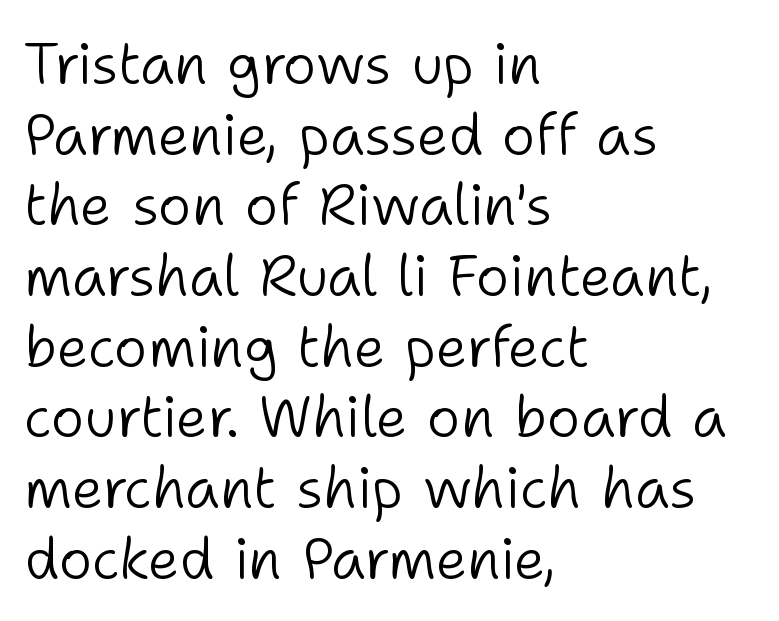
{"serif": "no", "italic": "no", "bold": "no", "weight": "light", "width": "normal", "stroke_contrast": "low", "x_height": "medium", "monospaced": "no", "underline": "no", "align": "left", "line_spacing_ratio": 1.24, "letter_spacing": "normal", "letter_spacing_em": 0.0, "glyph_px": 57}
